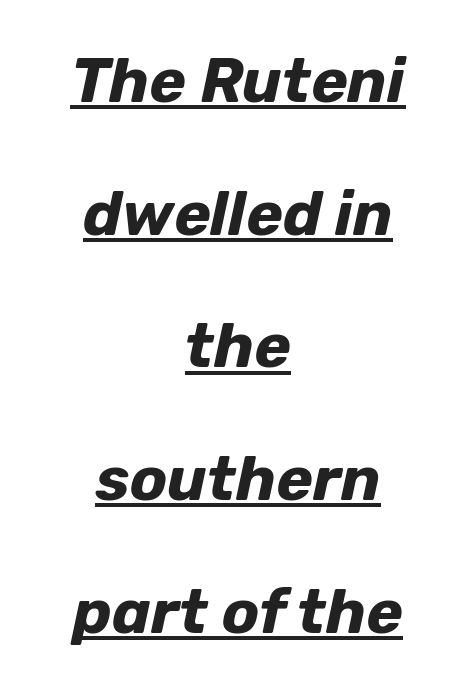
The image shows 62 px bold type, italic (leaning right); set centered, loose line spacing (2.14x), normal letter spacing, underlined; low stroke contrast and a medium x-height.
